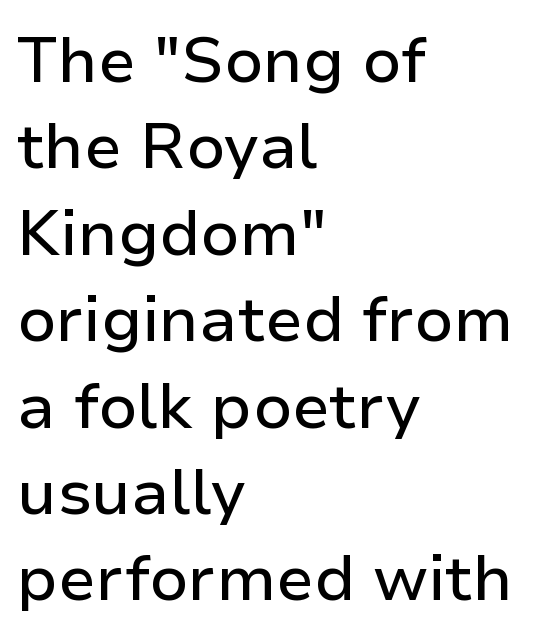
The image shows 64 px sans-serif type, upright; set left-aligned, normal line spacing (1.35x), normal letter spacing, not underlined; low stroke contrast and a medium x-height.
